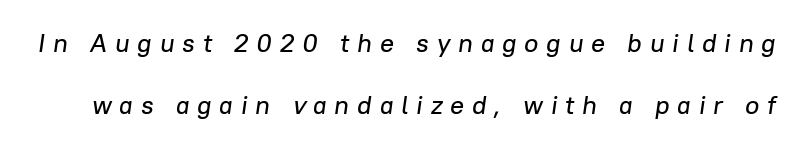
The face used here is rendered with a markedly widened letterfit. Posture: slanted. Only glyphs here, with clear space below each row. If you measured baseline to baseline, you'd find a long distance.
